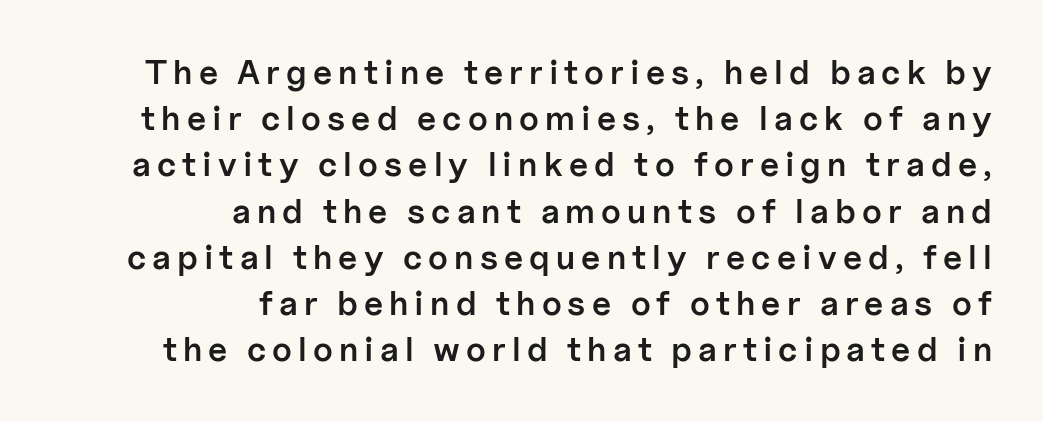
The baseline area is clear. The glyphs in this specimen are sans serif. Think of a printed novel: that variable character pitch is what you see here. If you drew a ruler down the right edge, every line would touch it.
